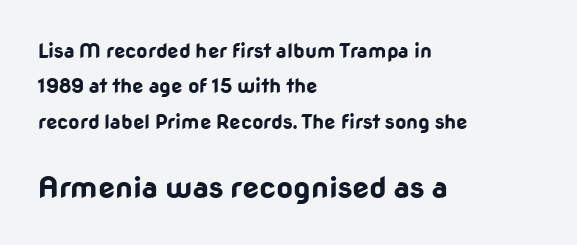
Q: Is the text bold? A: Yes.
Q: Is the text italic (slanted)? A: No, it is upright.
Q: Is the typeface a serif or a sans-serif typeface? A: Sans-serif.
Q: Is the text underlined? A: No.
Q: How is the paragraph aligned? A: Left-aligned.
Q: Is the spacing between letters normal or unusually wide? A: Normal.
Q: Which block of text is set in a larger size, the first (top) or the second (bottom)? A: The second (bottom) one.
Q: Width (condensed, normal, or wide)? A: Normal.
Q: Stroke contrast? A: Low.
Q: x-height? A: Medium.
Q: Monospaced? A: No.
